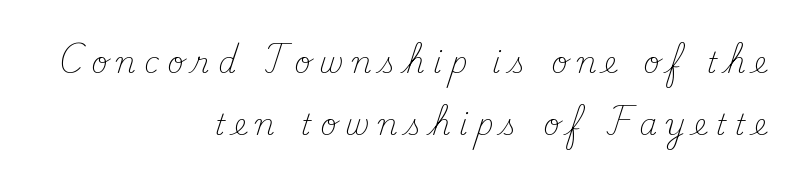
Which margin do the lines hug? The right one — the left edge is uneven. Substantial extra tracking has been applied to these lines. Stems and bowls with no extra thickness — not bold. Character widths vary here, with narrow letters taking less room than wide ones.
